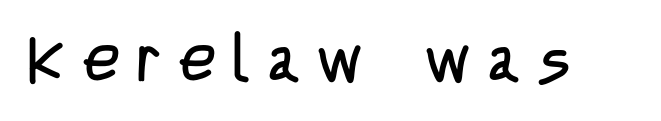
The image shows 64 px regular-weight, condensed sans-serif type, upright; set unusually wide letter spacing (+0.27 em), not underlined; low stroke contrast and a large x-height.
